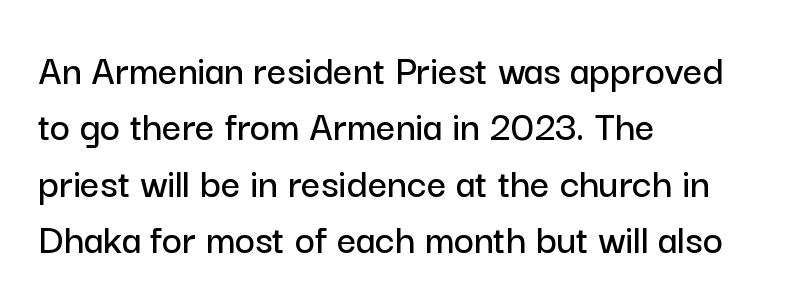
Q: Is the text italic (slanted)? A: No, it is upright.
Q: Is the typeface a serif or a sans-serif typeface? A: Sans-serif.
Q: Is the text underlined? A: No.
Q: How is the paragraph aligned? A: Left-aligned.
Q: Is the spacing between letters normal or unusually wide? A: Normal.
Q: Is the spacing between lines tight, normal or loose? A: Normal.
Q: Width (condensed, normal, or wide)? A: Normal.
Q: Stroke contrast? A: Low.
Q: x-height? A: Medium.
Q: Monospaced? A: No.
